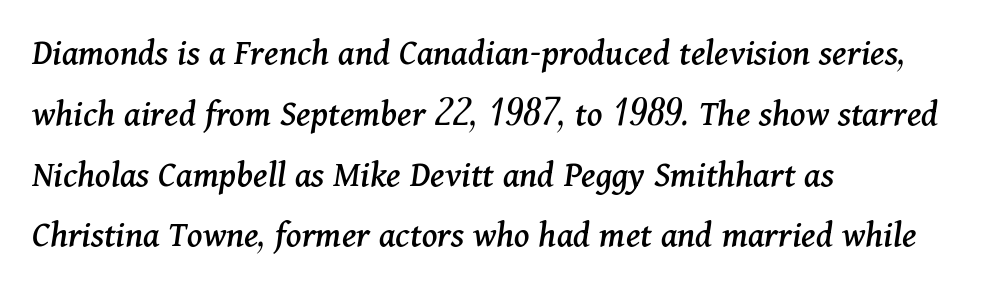
{"serif": "yes", "italic": "yes", "lean": "right", "slant_degrees": 11, "width": "normal", "stroke_contrast": "medium", "x_height": "medium", "monospaced": "no", "underline": "no", "align": "left", "line_spacing": "normal", "line_spacing_ratio": 1.6, "letter_spacing": "normal", "letter_spacing_em": 0.0, "glyph_px": 38}
